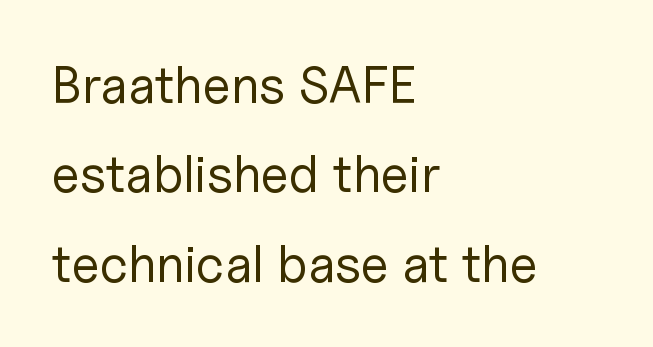
These glyphs show unthickened strokes, regular width or finer. The passage shown is typeset with a sans-serif family. Character widths vary here, with narrow letters taking less room than wide ones. The type is set solid horizontally, with unmodified tracking.
